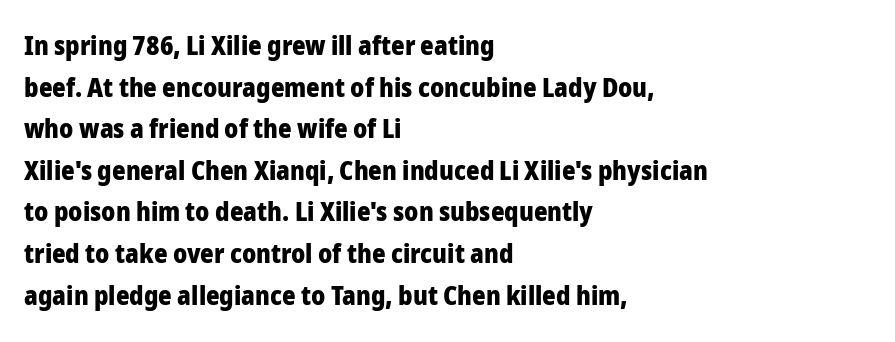
The image shows 26 px bold type, upright; set left-aligned, normal line spacing (1.6x), normal letter spacing, not underlined.
